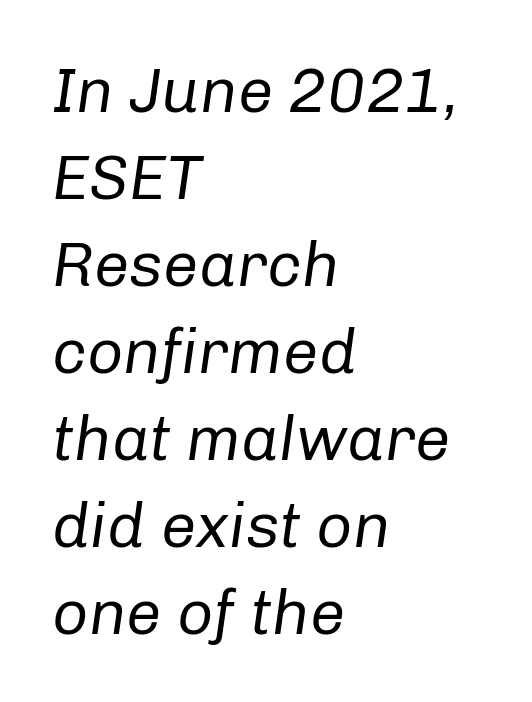
{"italic": "yes", "lean": "right", "slant_degrees": 8, "bold": "no", "weight": "regular", "width": "normal", "stroke_contrast": "low", "x_height": "medium", "monospaced": "no", "underline": "no", "align": "left", "line_spacing": "normal", "line_spacing_ratio": 1.38, "letter_spacing": "normal", "letter_spacing_em": 0.0, "glyph_px": 63}
